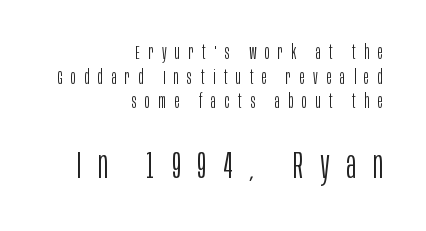
{"serif": "no", "italic": "no", "bold": "no", "weight": "light", "width": "condensed", "stroke_contrast": "low", "x_height": "large", "monospaced": "no", "underline": "no", "align": "right", "line_spacing": "normal", "line_spacing_ratio": 1.29, "letter_spacing": "wide", "letter_spacing_em": 0.45, "larger_block": "second", "size_ratio": 2.0, "glyph_px": 38}
